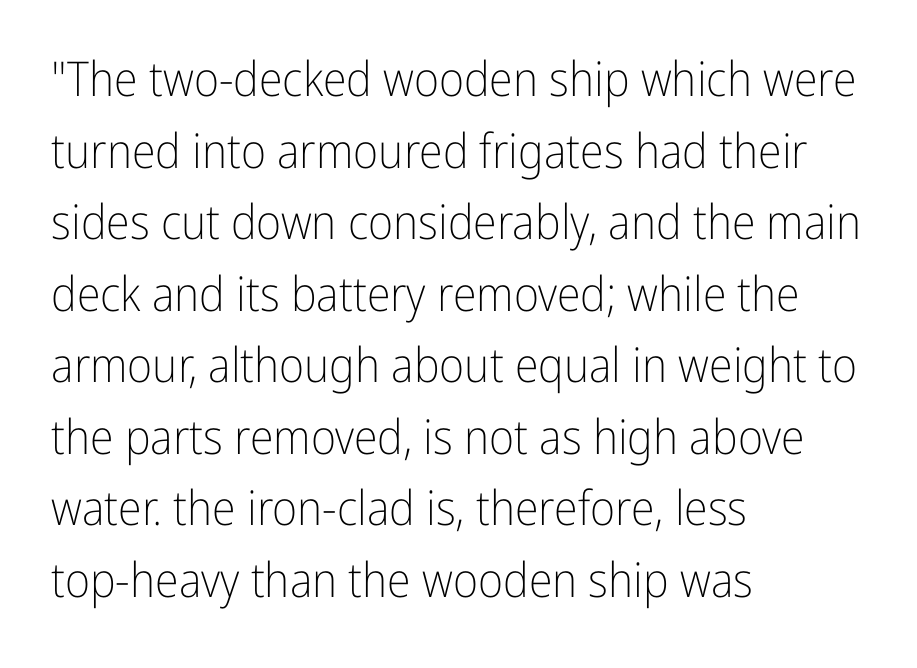
Q: Is the text bold? A: No.
Q: Is the text italic (slanted)? A: No, it is upright.
Q: Is the typeface a serif or a sans-serif typeface? A: Sans-serif.
Q: Is the text underlined? A: No.
Q: How is the paragraph aligned? A: Left-aligned.
Q: Is the spacing between letters normal or unusually wide? A: Normal.
Q: Is the spacing between lines tight, normal or loose? A: Normal.
Q: Width (condensed, normal, or wide)? A: Condensed.
Q: Stroke contrast? A: Low.
Q: x-height? A: Medium.
Q: Monospaced? A: No.
